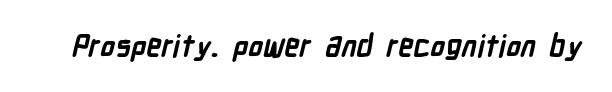
Caption: bold face, heavy strokes. Rule under the text: the space is simply empty. Note the varied advance widths — an 'i' is clearly narrower than an 'm'. Characters follow at the spacing the type designer built in. Look at the bottom of the vertical strokes: they stop flat, with no serifs.
